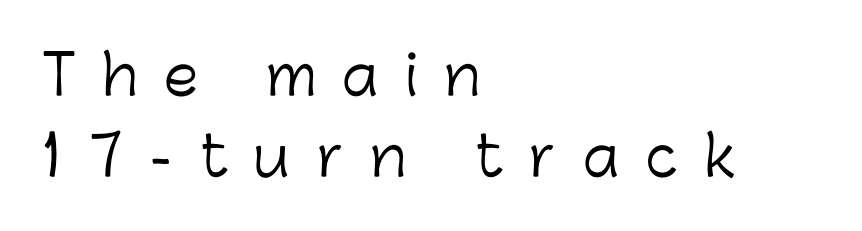
The compositor pushed each line to the left boundary. The type family on display is of the sans-serif kind. Each letter keeps its own natural width here, so spacing adapts to shape. The letters stand upright; this is a roman face.
